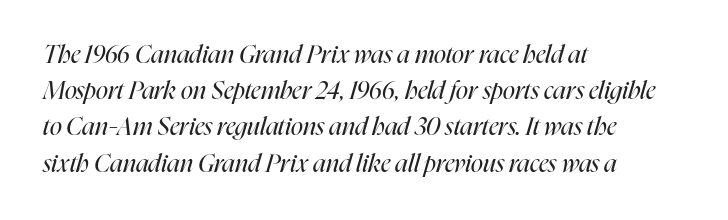
Q: Is the text bold? A: No.
Q: Is the text italic (slanted)? A: Yes, it leans right by about 16 degrees.
Q: Is the text underlined? A: No.
Q: How is the paragraph aligned? A: Left-aligned.
Q: Is the spacing between letters normal or unusually wide? A: Normal.
Q: Is the spacing between lines tight, normal or loose? A: Normal.
